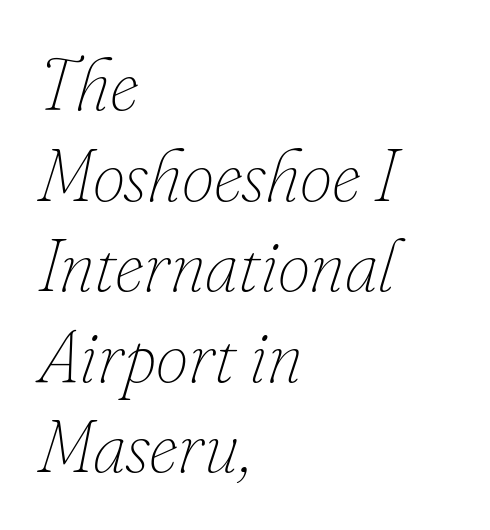
The zone under the glyphs is completely vacant. How are the letters spaced? Ordinarily, with no added tracking. These lines are rendered in a variable-pitch font. Leftover space on each line is placed entirely after the last word.
